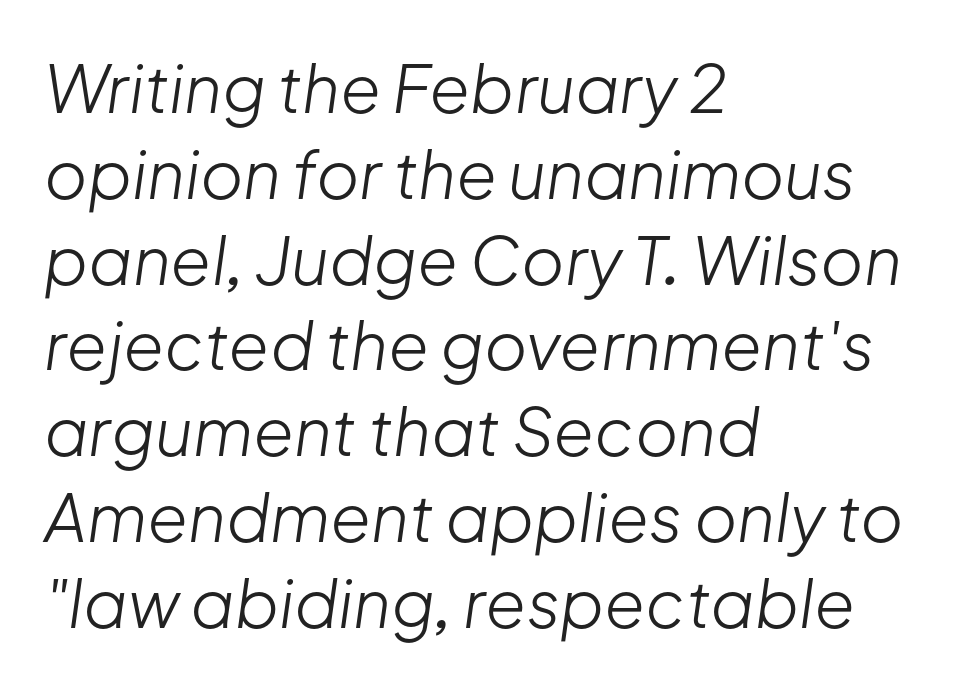
In CSS terms this would be text-align: left. Is this a heavy cut? Hardly; it is regular or lighter. The block of text has a typical density, with ordinary space between rows. In terms of posture, this sample is oblique.
